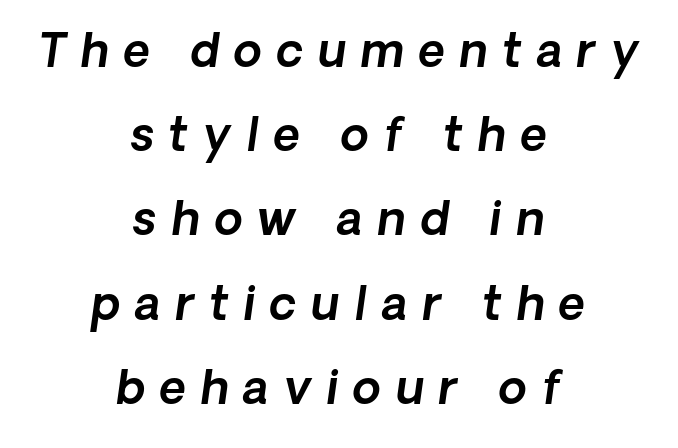
The image shows 46 px sans-serif type; set centered, line spacing 1.83x, unusually wide letter spacing (+0.32 em), not underlined; a medium x-height.
